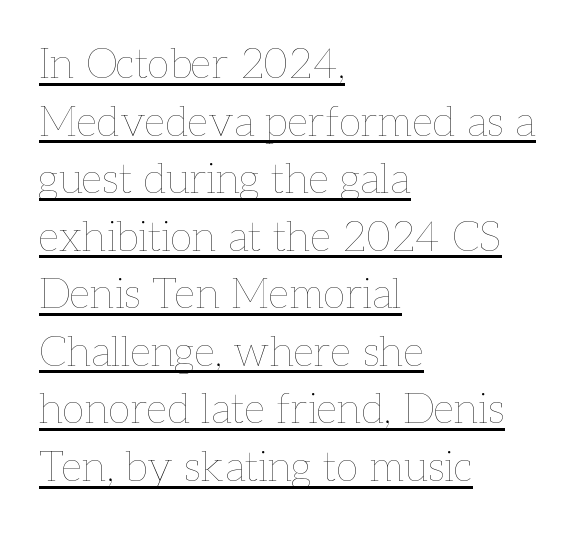
The image shows 42 px thin type, upright; set left-aligned, normal line spacing (1.37x), normal letter spacing, underlined; low stroke contrast and a medium x-height.
